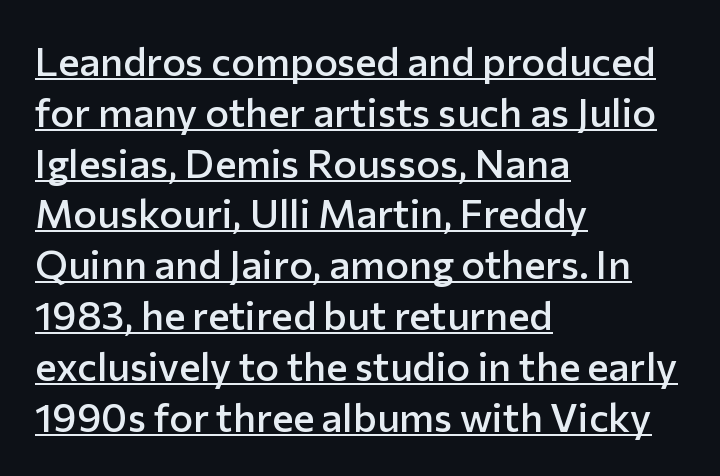
Q: Is the text bold? A: Semi-bold.
Q: Is the text italic (slanted)? A: No, it is upright.
Q: Is the typeface a serif or a sans-serif typeface? A: Sans-serif.
Q: Is the text underlined? A: Yes.
Q: How is the paragraph aligned? A: Left-aligned.
Q: Is the spacing between letters normal or unusually wide? A: Normal.
Q: Is the spacing between lines tight, normal or loose? A: Normal.
Q: Width (condensed, normal, or wide)? A: Normal.
Q: Stroke contrast? A: Low.
Q: x-height? A: Medium.
Q: Monospaced? A: No.
